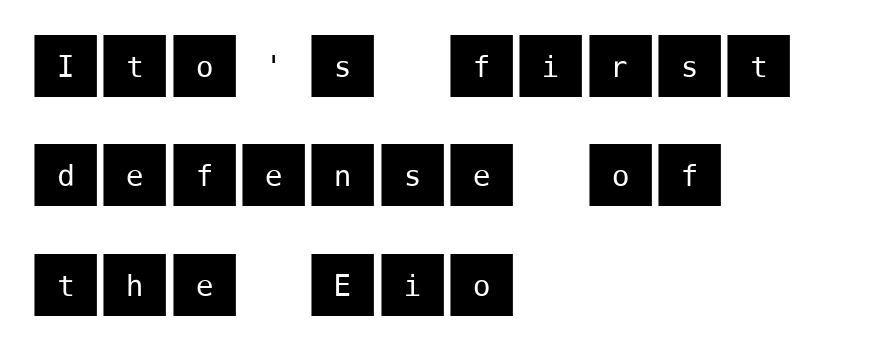
Q: Is the text italic (slanted)? A: No, it is upright.
Q: Is the typeface a serif or a sans-serif typeface? A: Sans-serif.
Q: Is the text underlined? A: No.
Q: How is the paragraph aligned? A: Left-aligned.
Q: Is the spacing between letters normal or unusually wide? A: Normal.
Q: Is the spacing between lines tight, normal or loose? A: Normal.
Q: Width (condensed, normal, or wide)? A: Normal.
Q: Stroke contrast? A: Medium.
Q: x-height? A: Large.
